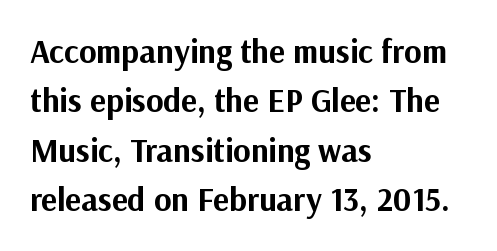
The image shows 33 px bold sans-serif type, upright; set left-aligned, normal line spacing (1.5x), normal letter spacing, not underlined; medium stroke contrast and a medium x-height.
